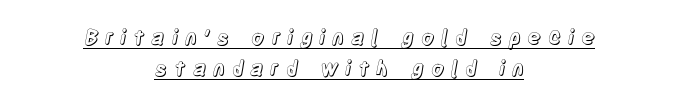
The image shows 21 px text type; set centered, normal line spacing (1.48x), unusually wide letter spacing (+0.3 em), underlined.
